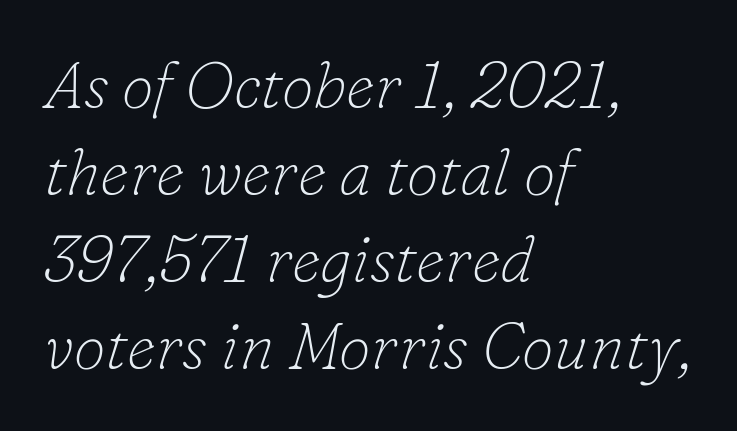
The specimen omits any rule beneath the text block's lines. Caption: multi-line text, flush left, ragged right. The horizontal fit of the characters is conventional and even. On a weight scale, this lands at 450 or below. Italic? Definitely — the glyphs are oblique.
